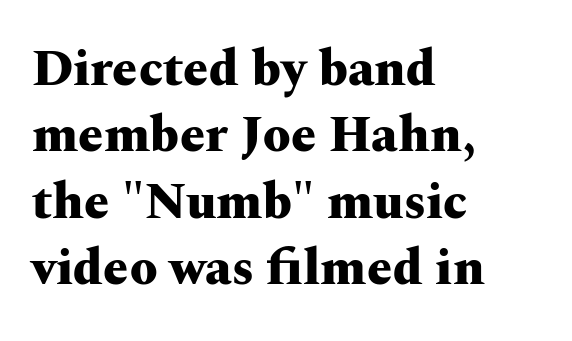
Honestly, there is no underline to notice here at all. One glance says typical: line gaps are just what's usual. Alignment: flush left. Think of a printed novel: that variable character pitch is what you see here.
